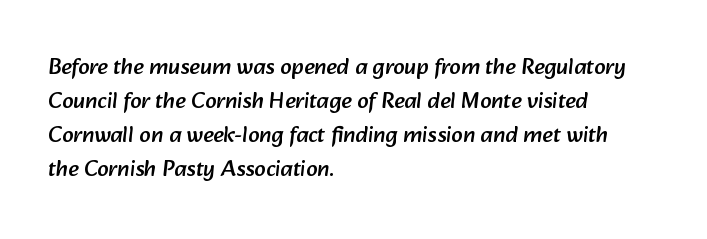
Honestly, the row spacing looks completely unremarkable. The setting favours the left margin, as ordinary paragraphs usually do. There is no visible air inserted between adjacent glyphs. Rule under the text: the space is simply empty.
